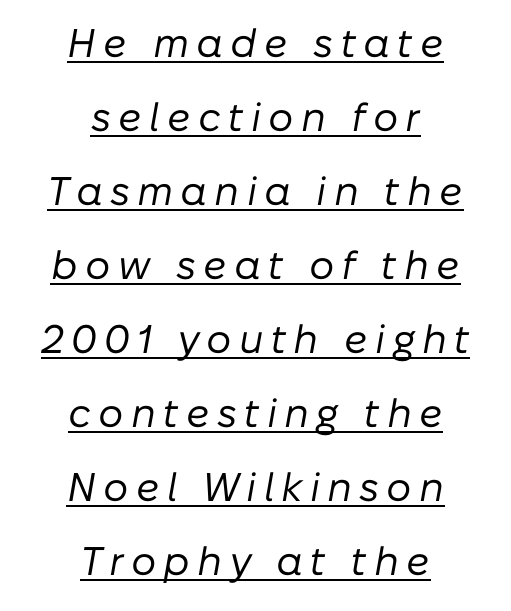
The image shows 40 px regular-weight type, italic (leaning right); set centered, line spacing 1.85x, underlined; low stroke contrast and a medium x-height.
